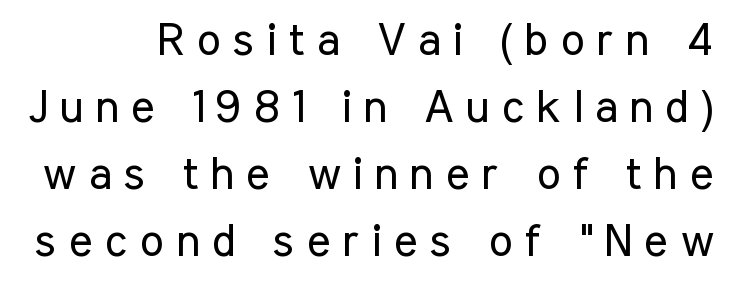
Q: Is the text bold? A: No.
Q: Is the text italic (slanted)? A: No, it is upright.
Q: Is the typeface a serif or a sans-serif typeface? A: Sans-serif.
Q: Is the text underlined? A: No.
Q: Is the spacing between letters normal or unusually wide? A: Unusually wide.
Q: Is the spacing between lines tight, normal or loose? A: Normal.
Q: Width (condensed, normal, or wide)? A: Condensed.
Q: Stroke contrast? A: Low.
Q: x-height? A: Medium.
Q: Monospaced? A: No.
